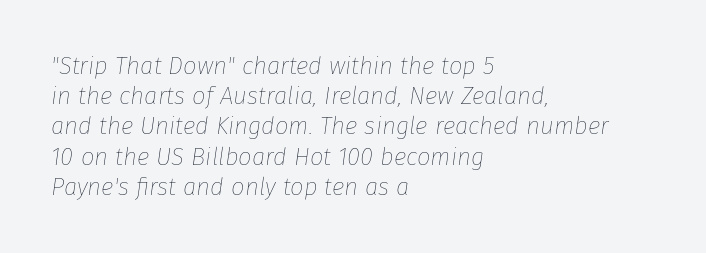
No extra ink here — the face is not bold. Every row of glyphs begins at an identical x-position on the left. Successive baselines arrive at the customary interval. Nothing unusual about the tracking: characters are spaced as the font intends. There's an unmistakable incline to the writing here. A clean baseline with only descenders dipping below it.
